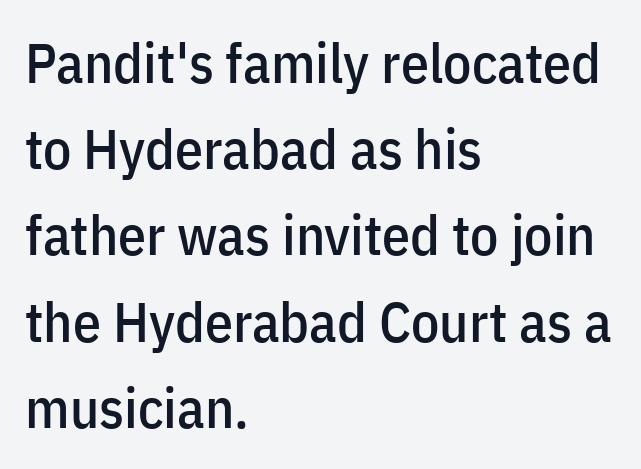
This sample has the flowing, uneven cadence of proportional lettering. A roman cut, with each character standing at attention. Is there much room between lines? A standard amount, neither cramped nor airy. Leftover space on each line is placed entirely after the last word. Caption: standard tracking, unaltered.
